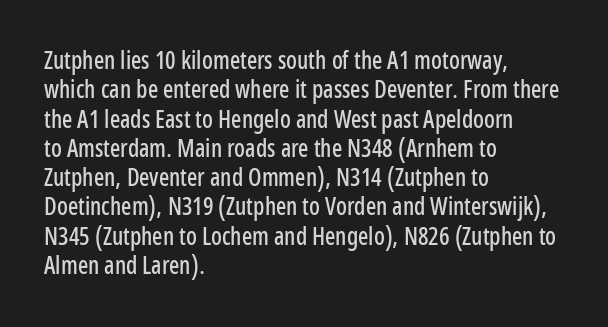
Q: Is the text italic (slanted)? A: No, it is upright.
Q: Is the text underlined? A: No.
Q: How is the paragraph aligned? A: Left-aligned.
Q: Is the spacing between letters normal or unusually wide? A: Normal.
